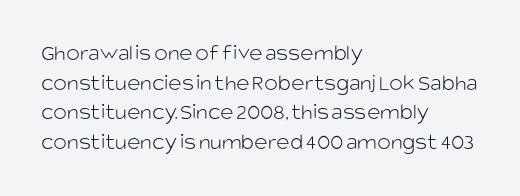
{"italic": "no", "bold": "no", "underline": "no", "align": "left", "line_spacing": "normal", "line_spacing_ratio": 1.29, "letter_spacing": "normal", "letter_spacing_em": 0.0, "glyph_px": 23}
